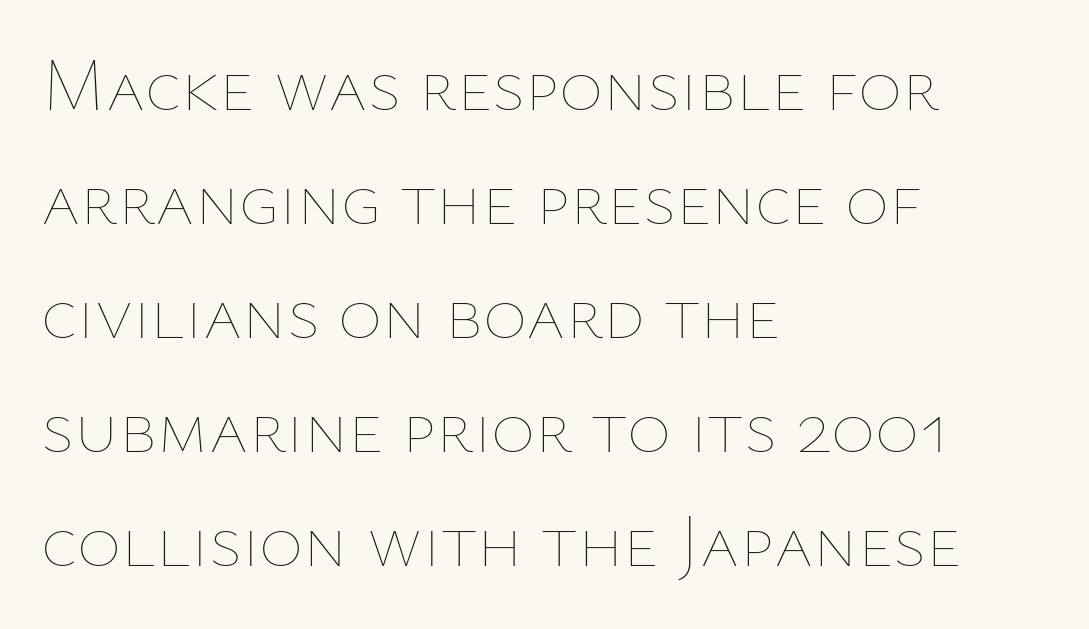
Q: Is the text bold? A: No.
Q: Is the text italic (slanted)? A: No, it is upright.
Q: Is the text underlined? A: No.
Q: How is the paragraph aligned? A: Left-aligned.
Q: Is the spacing between letters normal or unusually wide? A: Normal.
Q: Is the spacing between lines tight, normal or loose? A: Normal.
Q: Width (condensed, normal, or wide)? A: Normal.
Q: Stroke contrast? A: Low.
Q: x-height? A: Medium.
Q: Monospaced? A: No.
